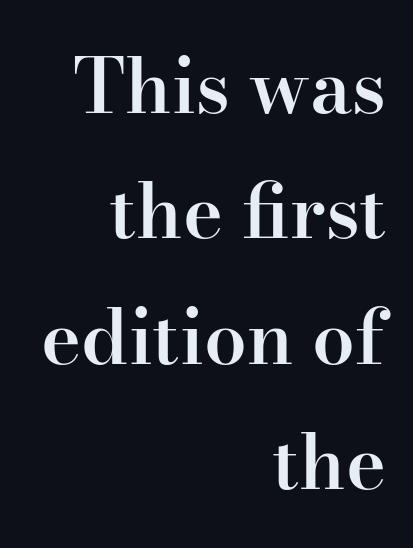
The image shows 76 px semibold serif type, upright; set right-aligned, normal line spacing (1.65x), normal letter spacing, not underlined; high stroke contrast and a small x-height.
